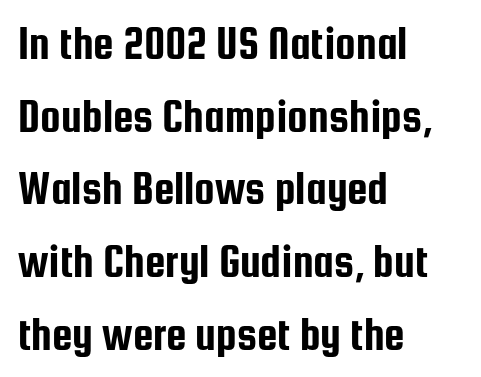
The image shows 46 px condensed sans-serif type, upright; set left-aligned, normal line spacing (1.58x), normal letter spacing, not underlined; low stroke contrast and a medium x-height.
